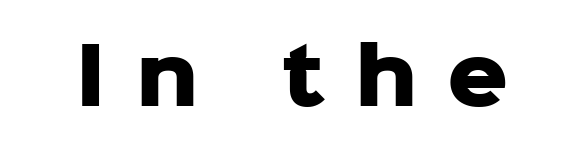
The image shows 76 px heavy sans-serif type, upright; set unusually wide letter spacing (+0.39 em), not underlined; low stroke contrast and a medium x-height.
